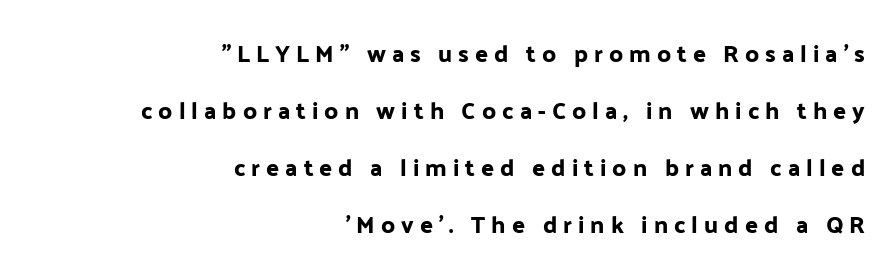
The image shows 24 px text type, upright; set right-aligned, loose line spacing (2.38x), unusually wide letter spacing (+0.25 em), not underlined.
